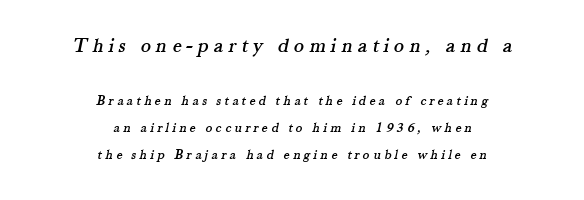
The image shows 21 px text type; set centered, loose line spacing (1.95x), unusually wide letter spacing (+0.24 em), not underlined; the first (top) block is 1.5x larger.
